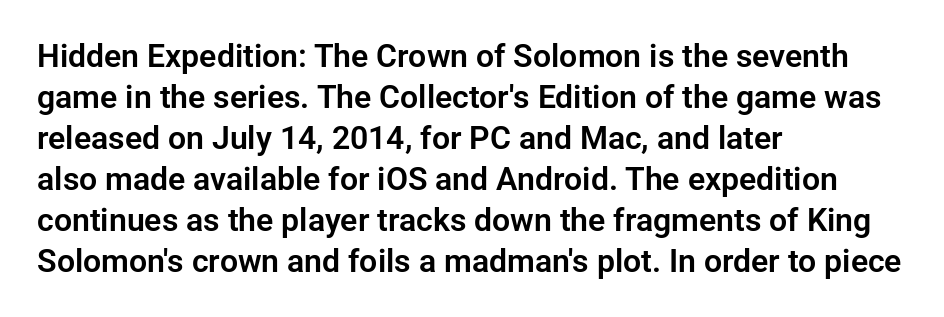
The image shows 32 px sans-serif type, upright; set left-aligned, normal line spacing (1.28x), normal letter spacing, not underlined; low stroke contrast and a medium x-height.
